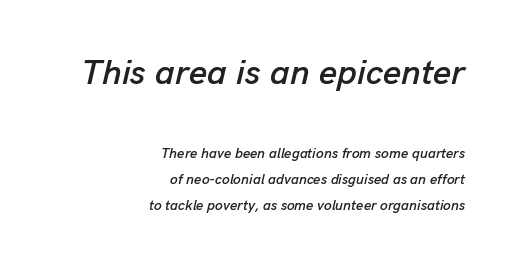
Q: Is the text italic (slanted)? A: Yes, it leans right by about 13 degrees.
Q: Is the text underlined? A: No.
Q: How is the paragraph aligned? A: Right-aligned.
Q: Is the spacing between letters normal or unusually wide? A: Normal.
Q: Which block of text is set in a larger size, the first (top) or the second (bottom)? A: The first (top) one.
Q: Width (condensed, normal, or wide)? A: Normal.
Q: Stroke contrast? A: Low.
Q: x-height? A: Medium.
Q: Monospaced? A: No.
